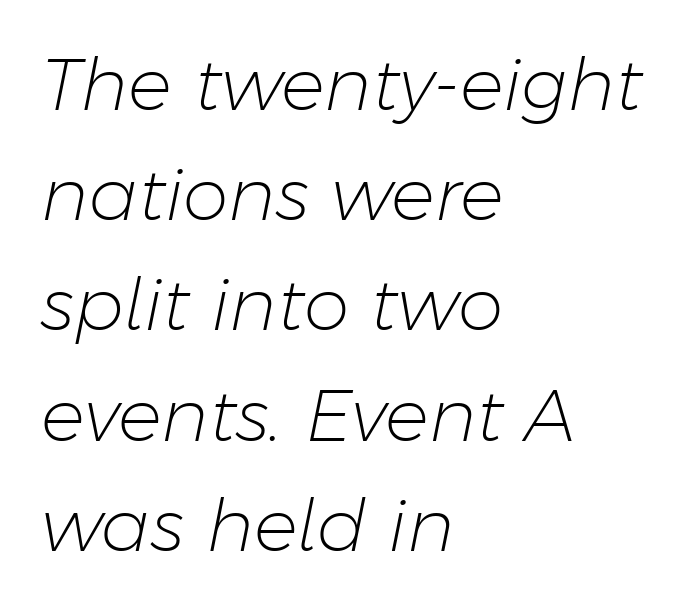
{"italic": "yes", "lean": "right", "slant_degrees": 11, "bold": "no", "weight": "light", "width": "normal", "stroke_contrast": "low", "x_height": "medium", "monospaced": "no", "underline": "no", "align": "left", "line_spacing": "normal", "line_spacing_ratio": 1.51, "letter_spacing": "normal", "letter_spacing_em": 0.0, "glyph_px": 73}
